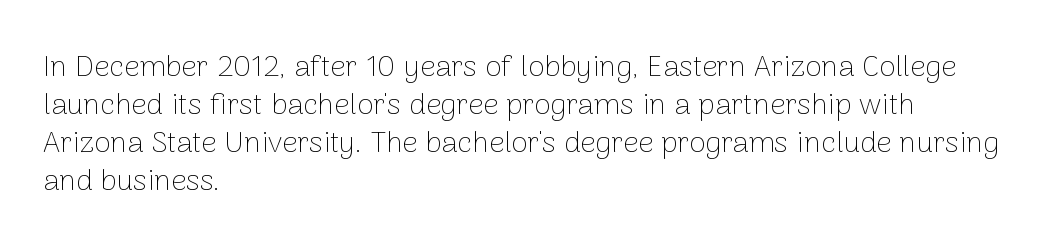
{"serif": "no", "italic": "no", "bold": "no", "weight": "thin", "width": "normal", "stroke_contrast": "low", "x_height": "medium", "monospaced": "no", "underline": "no", "align": "left", "line_spacing": "normal", "line_spacing_ratio": 1.27, "letter_spacing": "normal", "letter_spacing_em": 0.0, "glyph_px": 30}
